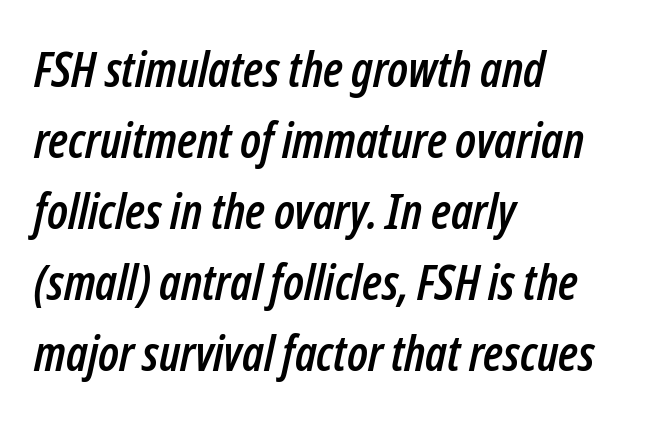
{"italic": "yes", "lean": "right", "slant_degrees": 12, "width": "condensed", "stroke_contrast": "low", "x_height": "medium", "monospaced": "no", "underline": "no", "align": "left", "line_spacing": "normal", "line_spacing_ratio": 1.45, "letter_spacing": "normal", "letter_spacing_em": 0.0, "glyph_px": 49}
